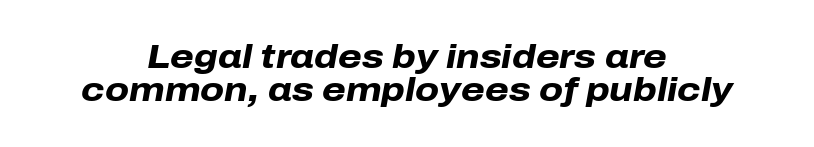
The image shows 34 px heavy type, italic (leaning right); set centered, tight line spacing (0.97x), normal letter spacing, not underlined; low stroke contrast and a medium x-height.
